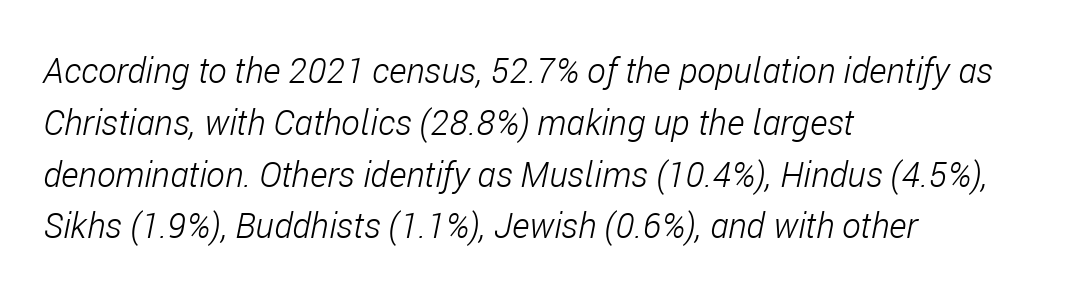
{"italic": "yes", "lean": "right", "slant_degrees": 11, "bold": "no", "weight": "light", "width": "condensed", "stroke_contrast": "low", "x_height": "medium", "monospaced": "no", "underline": "no", "align": "left", "line_spacing": "normal", "line_spacing_ratio": 1.48, "letter_spacing": "normal", "letter_spacing_em": 0.0, "glyph_px": 35}
